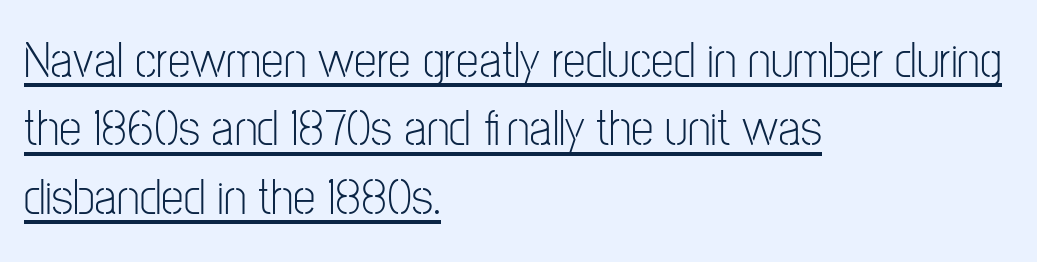
The image shows 51 px light, condensed sans-serif type, upright; set left-aligned, normal line spacing (1.34x), normal letter spacing, underlined; low stroke contrast and a medium x-height.
